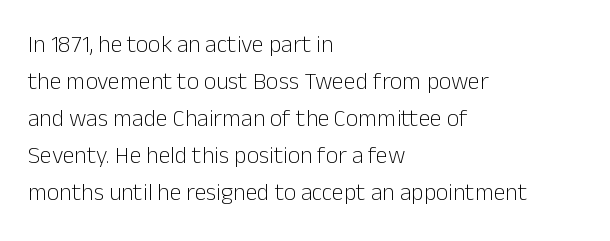
Vertical strokes here are truly vertical. Every row of glyphs begins at an identical x-position on the left. Between one letter and the next there's only the usual sliver of space. Only glyphs here, with clear space below each row.
